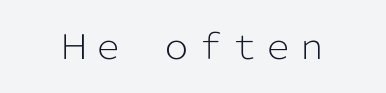
The image shows 34 px light sans-serif type, upright; set normal letter spacing, not underlined; low stroke contrast and a medium x-height.
